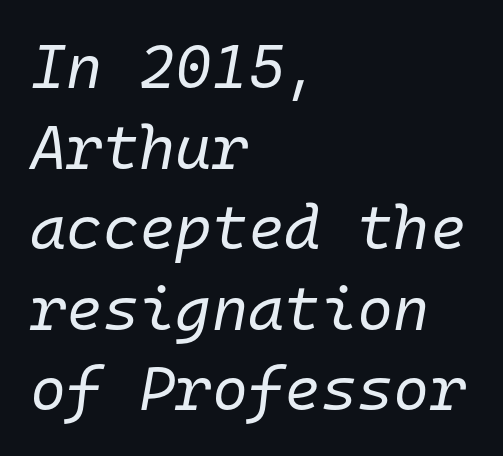
Q: Is the text bold? A: No.
Q: Is the text italic (slanted)? A: Yes, it leans right by about 10 degrees.
Q: Is the text underlined? A: No.
Q: How is the paragraph aligned? A: Left-aligned.
Q: Is the spacing between letters normal or unusually wide? A: Normal.
Q: Is the spacing between lines tight, normal or loose? A: Normal.
Q: Width (condensed, normal, or wide)? A: Normal.
Q: Stroke contrast? A: Low.
Q: x-height? A: Medium.
Q: Monospaced? A: Yes.
